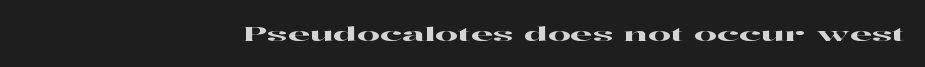
{"italic": "no", "underline": "no", "align": "right", "letter_spacing": "normal", "letter_spacing_em": 0.0, "glyph_px": 20}
